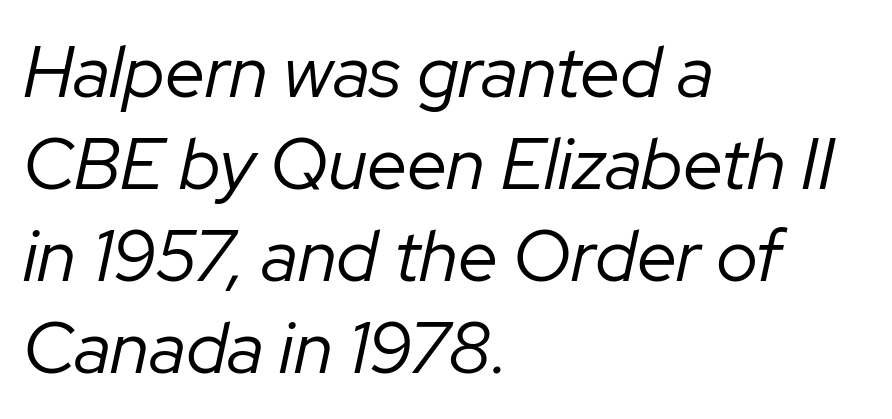
Honestly, the row spacing looks completely unremarkable. A light-to-regular cut is what we see here. Here the designer chose a conventional face with non-uniform glyph widths. Glance below the letters and you will spot only blank space.
